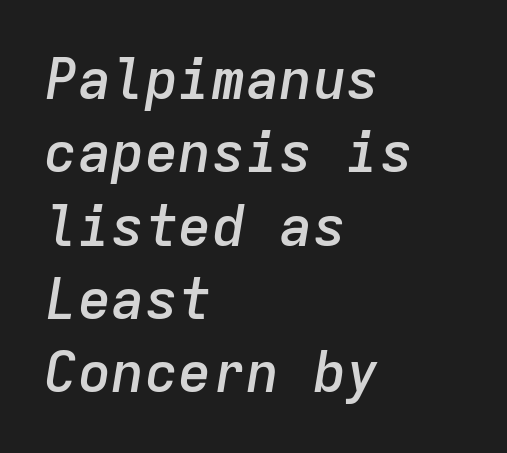
The image shows 56 px semibold type, italic (leaning right), monospaced; set left-aligned, normal line spacing (1.31x), normal letter spacing, not underlined; low stroke contrast and a medium x-height.
